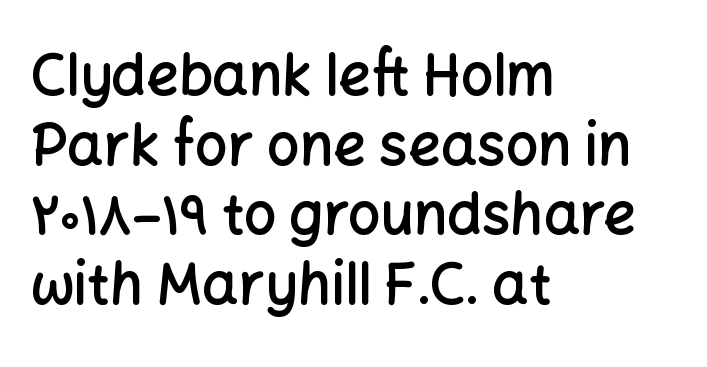
The baseline area is clear. The letters advance in unequal steps, a hallmark of proportional type. When letters stand straight like this, we call the style roman or upright. The horizontal fit of the characters is conventional and even. This is sans-serif lettering, the kind often seen on screens and signage.
